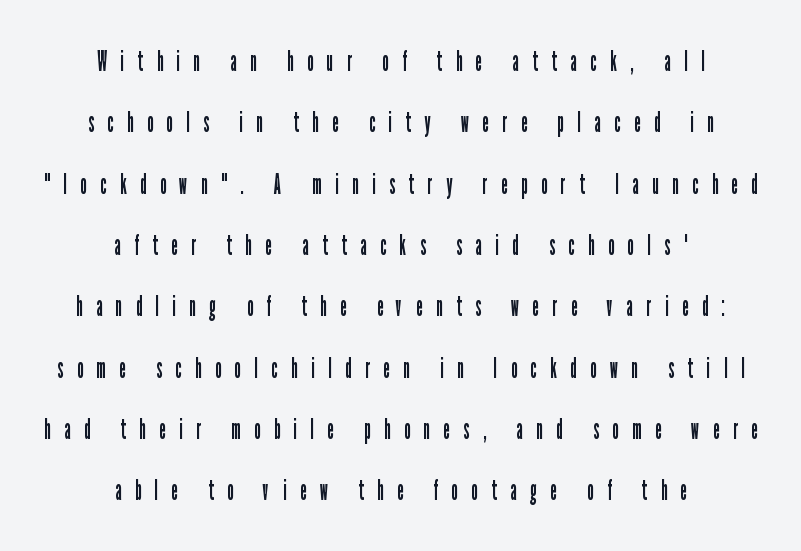
The image shows 28 px regular-weight, condensed sans-serif type, upright; set centered, loose line spacing (2.19x), unusually wide letter spacing (+0.49 em), not underlined; low stroke contrast and a medium x-height.
